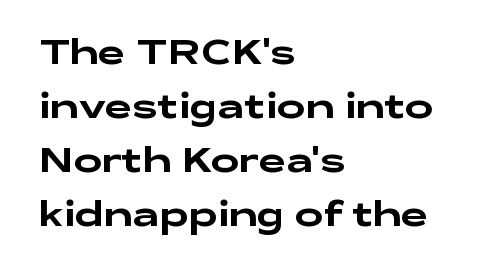
Q: Is the text italic (slanted)? A: No, it is upright.
Q: Is the typeface a serif or a sans-serif typeface? A: Sans-serif.
Q: Is the text underlined? A: No.
Q: How is the paragraph aligned? A: Left-aligned.
Q: Is the spacing between letters normal or unusually wide? A: Normal.
Q: Is the spacing between lines tight, normal or loose? A: Normal.
Q: Width (condensed, normal, or wide)? A: Wide.
Q: Stroke contrast? A: Low.
Q: x-height? A: Medium.
Q: Monospaced? A: No.
